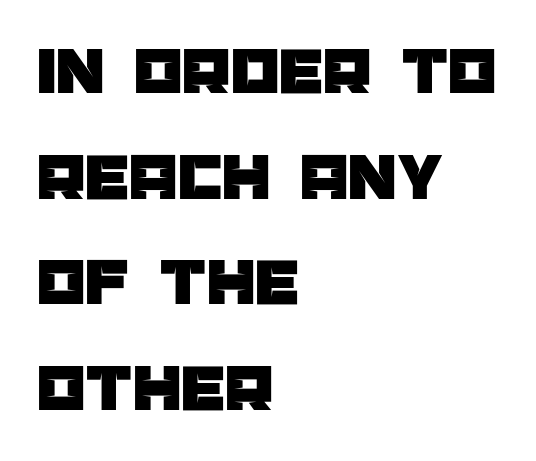
Q: Is the text italic (slanted)? A: No, it is upright.
Q: Is the typeface a serif or a sans-serif typeface? A: Sans-serif.
Q: Is the text underlined? A: No.
Q: How is the paragraph aligned? A: Left-aligned.
Q: Is the spacing between letters normal or unusually wide? A: Normal.
Q: Is the spacing between lines tight, normal or loose? A: Normal.
Q: Width (condensed, normal, or wide)? A: Normal.
Q: Stroke contrast? A: Low.
Q: x-height? A: Large.
Q: Monospaced? A: No.
